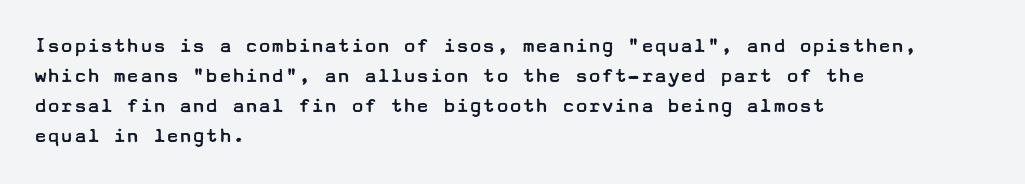
Q: Is the text bold? A: No.
Q: Is the text italic (slanted)? A: No, it is upright.
Q: Is the text underlined? A: No.
Q: How is the paragraph aligned? A: Left-aligned.
Q: Is the spacing between letters normal or unusually wide? A: Normal.
Q: Is the spacing between lines tight, normal or loose? A: Normal.
